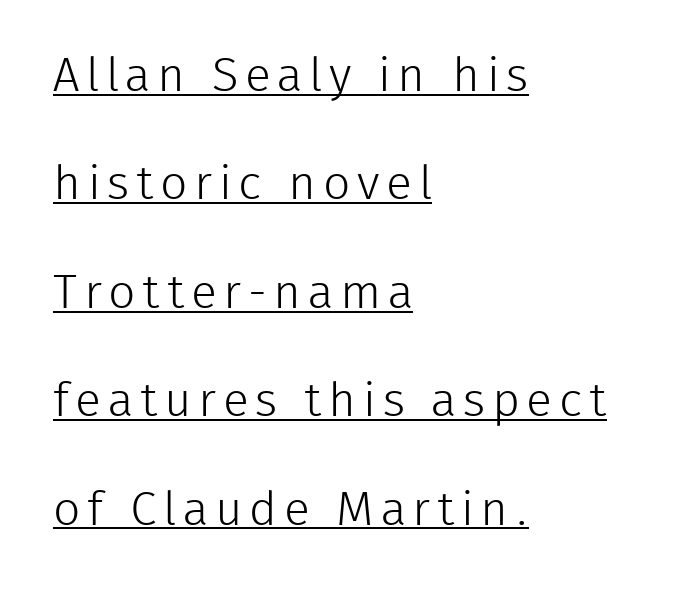
{"serif": "no", "italic": "no", "bold": "no", "weight": "light", "width": "normal", "stroke_contrast": "low", "x_height": "medium", "monospaced": "no", "underline": "yes", "align": "left", "line_spacing": "loose", "line_spacing_ratio": 2.26, "glyph_px": 48}
